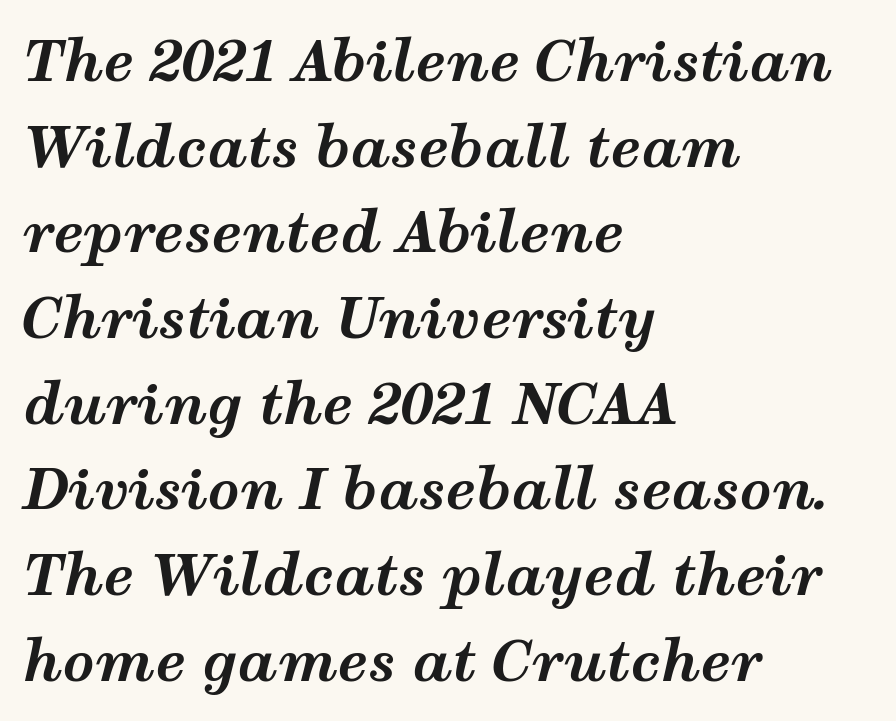
{"italic": "yes", "lean": "right", "slant_degrees": 12, "bold": "yes", "weight": "bold", "width": "wide", "stroke_contrast": "medium", "x_height": "medium", "monospaced": "no", "underline": "no", "align": "left", "line_spacing": "normal", "line_spacing_ratio": 1.53, "letter_spacing": "normal", "letter_spacing_em": 0.0, "glyph_px": 56}
